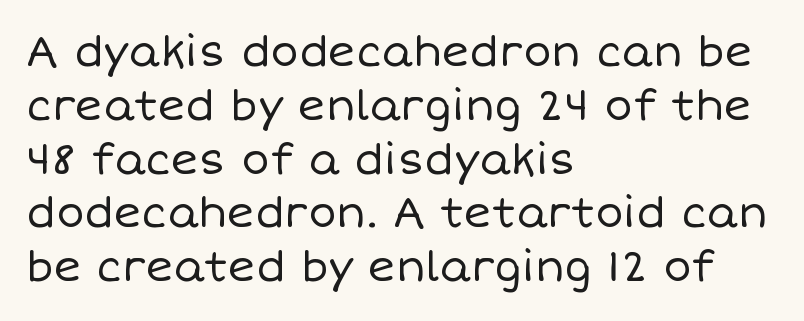
The tracking reads as untouched default to a designer's eye. Which margin do the lines hug? The left one — the right edge is uneven. Compared with a typical body face, this is equally light or lighter still. Looks like regular typesetting: each glyph gets only the width it needs.
